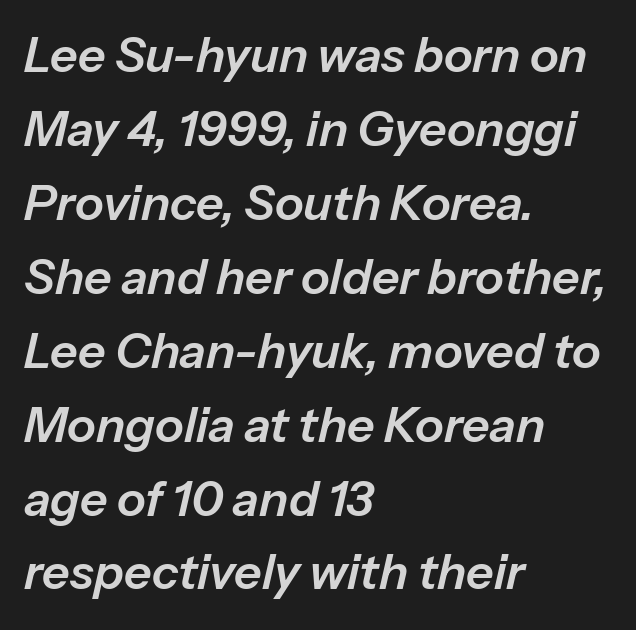
Q: Is the text italic (slanted)? A: Yes, it leans right by about 13 degrees.
Q: Is the text underlined? A: No.
Q: How is the paragraph aligned? A: Left-aligned.
Q: Is the spacing between letters normal or unusually wide? A: Normal.
Q: Is the spacing between lines tight, normal or loose? A: Normal.
Q: Width (condensed, normal, or wide)? A: Normal.
Q: Stroke contrast? A: Low.
Q: x-height? A: Medium.
Q: Monospaced? A: No.
